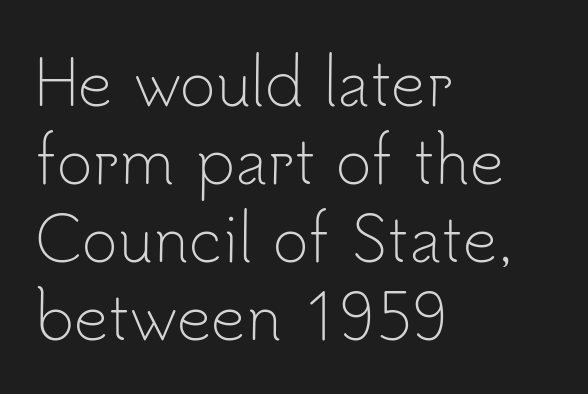
{"serif": "no", "italic": "no", "bold": "no", "weight": "light", "width": "normal", "stroke_contrast": "low", "x_height": "small", "monospaced": "no", "underline": "no", "align": "left", "line_spacing": "normal", "line_spacing_ratio": 1.28, "letter_spacing": "normal", "letter_spacing_em": 0.0, "glyph_px": 61}
